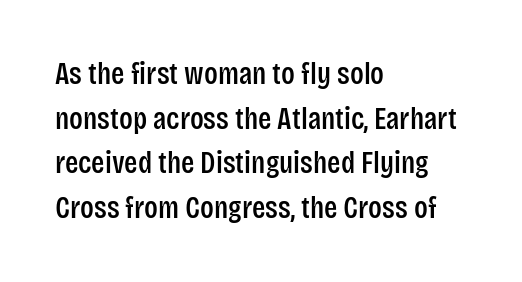
The image shows 31 px condensed sans-serif type, upright; set left-aligned, normal line spacing (1.44x), normal letter spacing, not underlined; low stroke contrast and a large x-height.
